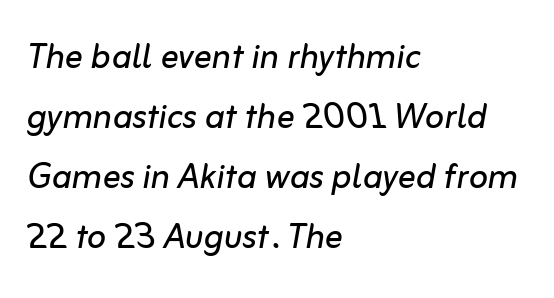
{"italic": "yes", "lean": "right", "slant_degrees": 10, "bold": "no", "weight": "regular", "width": "normal", "stroke_contrast": "low", "x_height": "medium", "monospaced": "no", "underline": "no", "align": "left", "line_spacing": "normal", "line_spacing_ratio": 1.33, "letter_spacing": "normal", "letter_spacing_em": 0.0, "glyph_px": 45}
